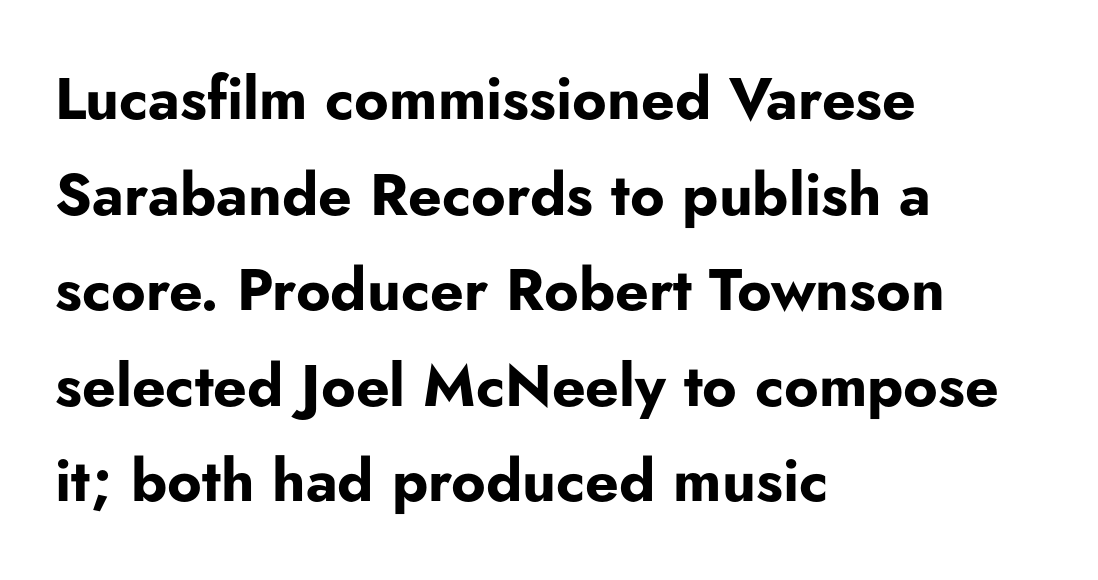
{"serif": "no", "italic": "no", "bold": "yes", "weight": "bold", "width": "normal", "stroke_contrast": "low", "x_height": "small", "monospaced": "no", "underline": "no", "align": "left", "line_spacing": "normal", "line_spacing_ratio": 1.62, "letter_spacing": "normal", "letter_spacing_em": 0.0, "glyph_px": 59}
